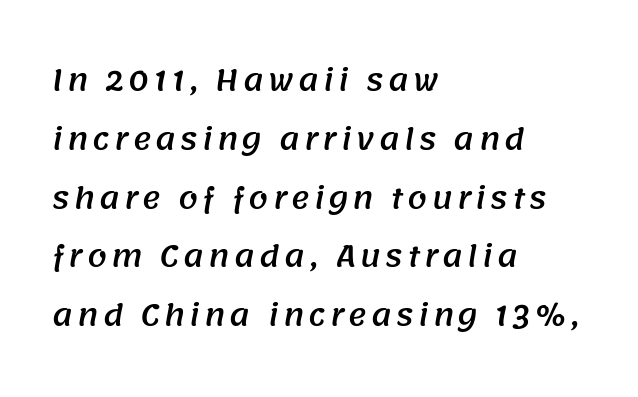
{"serif": "no", "width": "normal", "stroke_contrast": "medium", "x_height": "large", "monospaced": "no", "underline": "no", "align": "left", "line_spacing": "loose", "line_spacing_ratio": 2.1, "glyph_px": 28}
